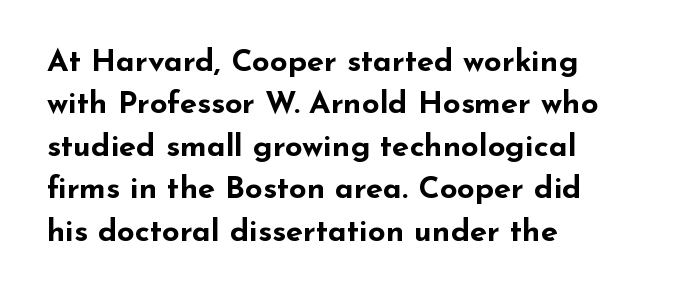
Every letter is thick-stroked: bold, no question. One glance says typical: line gaps are just what's usual. Anything drawn beneath the words? Only blank space. Quick note: not italic, upright. Horizontally, the lines are justified to the leading edge only.
